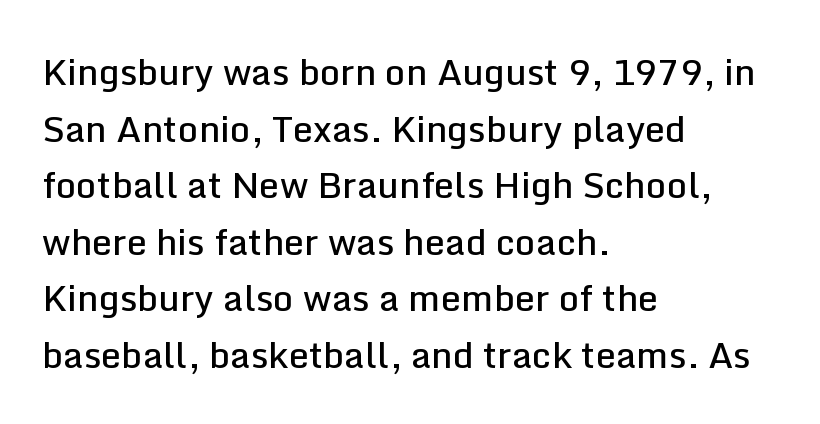
The image shows 36 px semibold sans-serif type, upright; set left-aligned, normal line spacing (1.57x), normal letter spacing, not underlined; low stroke contrast and a medium x-height.
